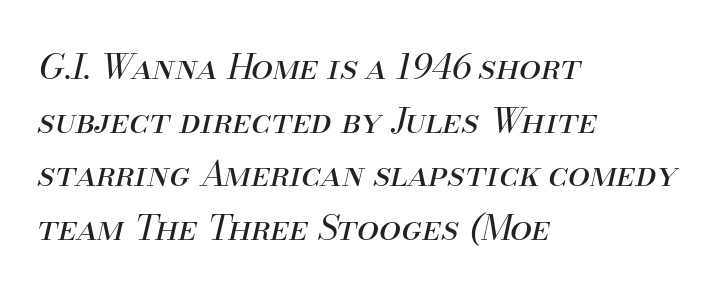
{"italic": "yes", "lean": "right", "slant_degrees": 13, "bold": "no", "weight": "regular", "width": "normal", "stroke_contrast": "medium", "x_height": "small", "monospaced": "no", "underline": "no", "align": "left", "line_spacing": "normal", "line_spacing_ratio": 1.53, "letter_spacing": "normal", "letter_spacing_em": 0.0, "glyph_px": 35}
